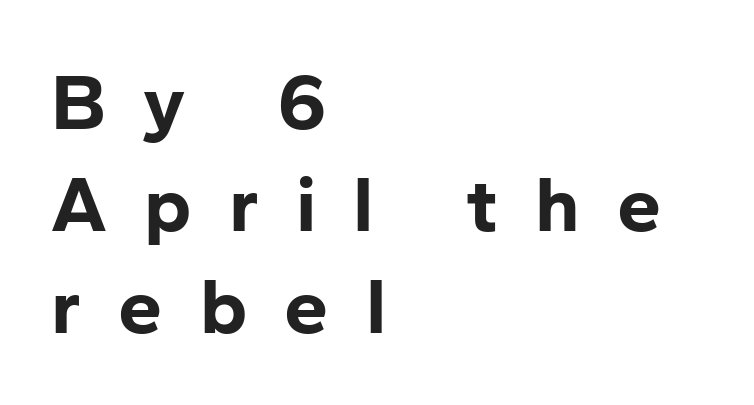
Q: Is the text bold? A: Yes.
Q: Is the text italic (slanted)? A: No, it is upright.
Q: Is the typeface a serif or a sans-serif typeface? A: Sans-serif.
Q: Is the text underlined? A: No.
Q: How is the paragraph aligned? A: Left-aligned.
Q: Is the spacing between letters normal or unusually wide? A: Unusually wide.
Q: Is the spacing between lines tight, normal or loose? A: Normal.
Q: Width (condensed, normal, or wide)? A: Normal.
Q: Stroke contrast? A: Low.
Q: x-height? A: Medium.
Q: Monospaced? A: No.
